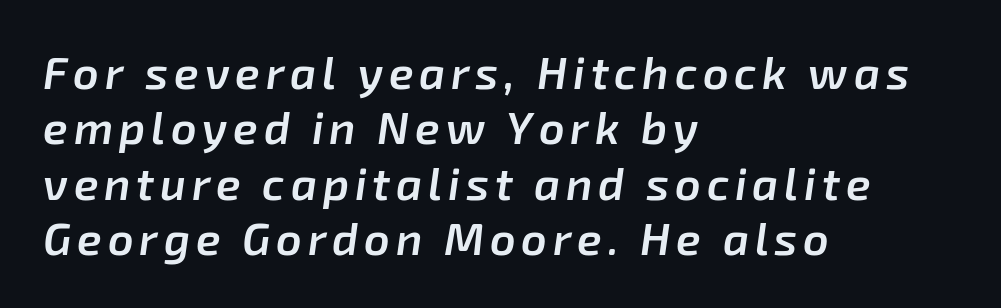
The image shows 45 px semibold type, italic (leaning right); set left-aligned, line spacing 1.23x, not underlined; low stroke contrast and a medium x-height.
